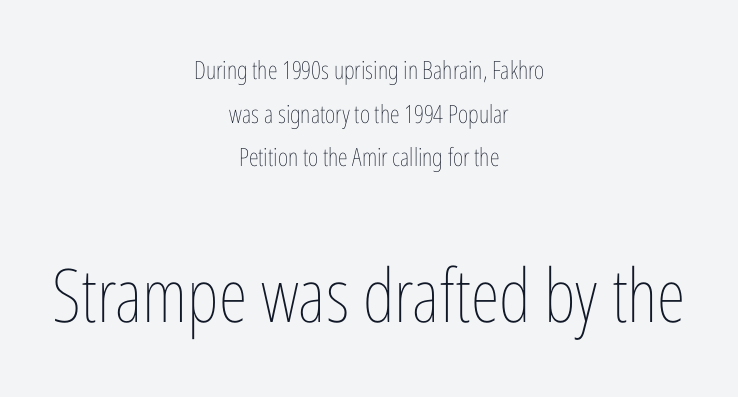
{"italic": "no", "bold": "no", "weight": "thin", "width": "condensed", "stroke_contrast": "low", "x_height": "medium", "monospaced": "no", "underline": "no", "align": "center", "line_spacing_ratio": 1.75, "letter_spacing": "normal", "letter_spacing_em": 0.0, "larger_block": "second", "size_ratio": 2.96, "glyph_px": 74}
